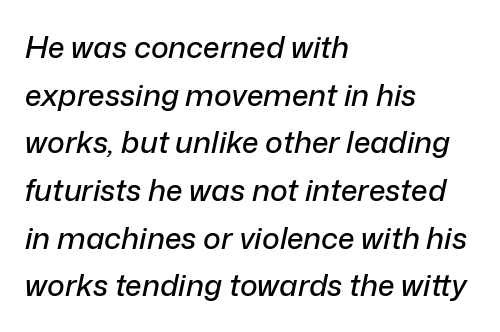
{"italic": "yes", "lean": "right", "slant_degrees": 12, "width": "normal", "stroke_contrast": "low", "x_height": "medium", "monospaced": "no", "underline": "no", "align": "left", "line_spacing": "normal", "line_spacing_ratio": 1.59, "letter_spacing": "normal", "letter_spacing_em": 0.0, "glyph_px": 30}
